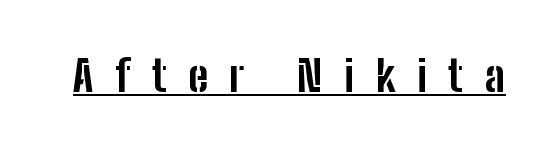
The image shows 43 px bold, condensed sans-serif type, upright; set unusually wide letter spacing (+0.5 em), underlined; low stroke contrast and a medium x-height.
